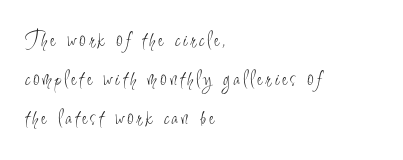
Q: Is the text bold? A: No.
Q: Is the text underlined? A: No.
Q: How is the paragraph aligned? A: Left-aligned.
Q: Is the spacing between lines tight, normal or loose? A: Normal.
